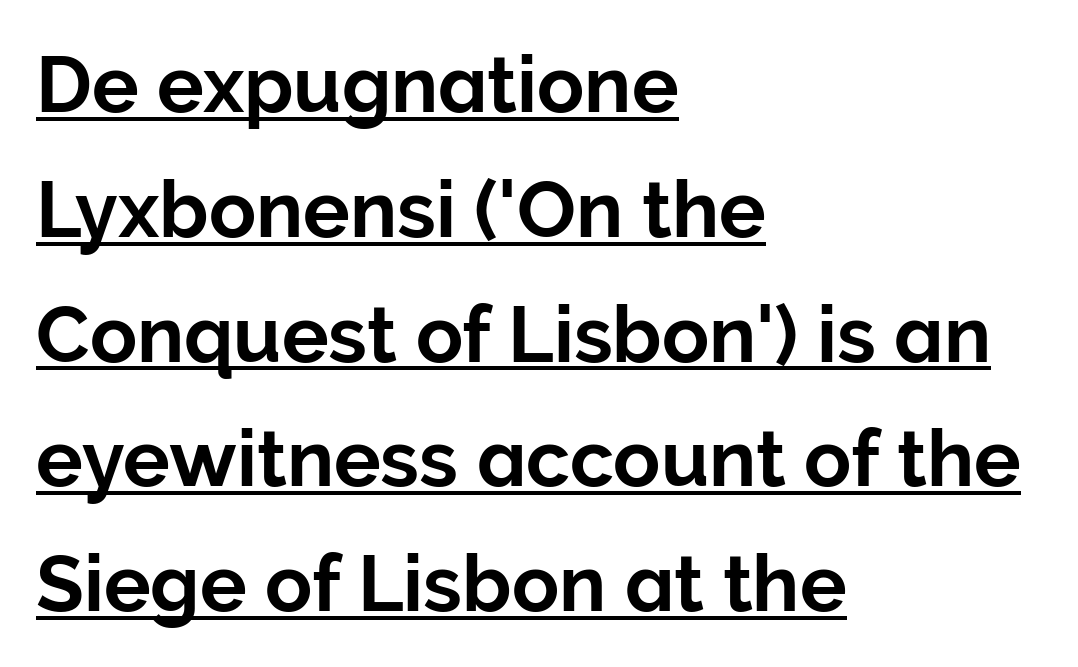
{"serif": "no", "italic": "no", "width": "normal", "stroke_contrast": "low", "x_height": "medium", "monospaced": "no", "underline": "yes", "align": "left", "line_spacing": "normal", "line_spacing_ratio": 1.6, "letter_spacing": "normal", "letter_spacing_em": 0.0, "glyph_px": 78}
